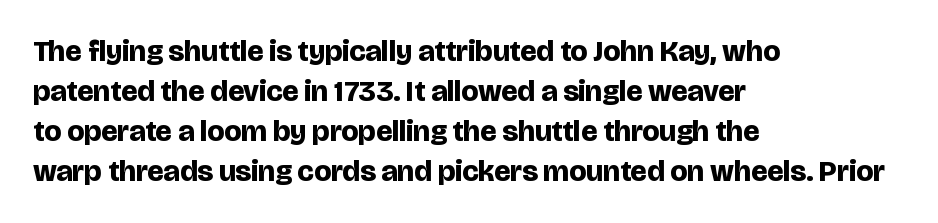
The image shows 30 px bold sans-serif type, upright; set left-aligned, normal line spacing (1.33x), normal letter spacing, not underlined; low stroke contrast and a large x-height.
